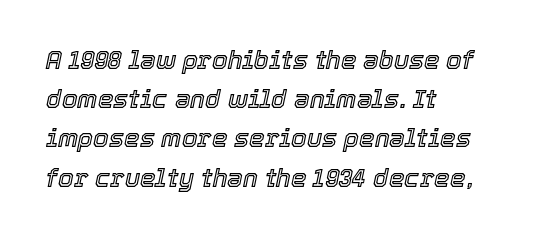
The image shows 25 px text type, italic (leaning right); set left-aligned, normal line spacing (1.57x), normal letter spacing, not underlined.
